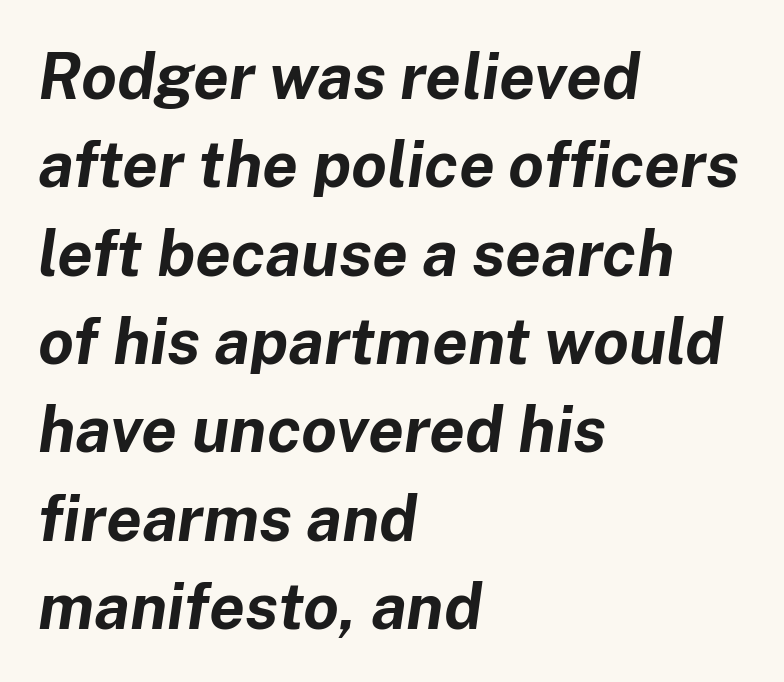
Q: Is the text bold? A: Yes.
Q: Is the text italic (slanted)? A: Yes, it leans right by about 8 degrees.
Q: Is the text underlined? A: No.
Q: How is the paragraph aligned? A: Left-aligned.
Q: Is the spacing between letters normal or unusually wide? A: Normal.
Q: Is the spacing between lines tight, normal or loose? A: Normal.
Q: Width (condensed, normal, or wide)? A: Normal.
Q: Stroke contrast? A: Low.
Q: x-height? A: Medium.
Q: Monospaced? A: No.
